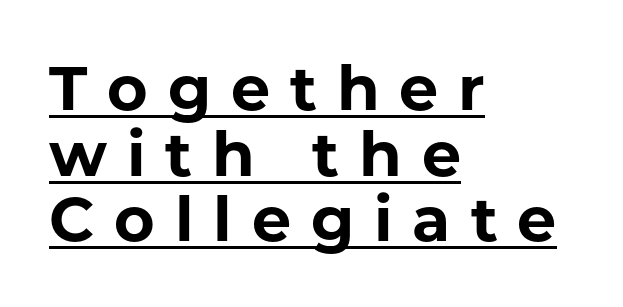
{"serif": "no", "italic": "no", "bold": "yes", "weight": "bold", "width": "normal", "stroke_contrast": "low", "x_height": "medium", "monospaced": "no", "underline": "yes", "align": "left", "line_spacing": "tight", "line_spacing_ratio": 1.06, "letter_spacing": "wide", "letter_spacing_em": 0.32, "glyph_px": 62}
